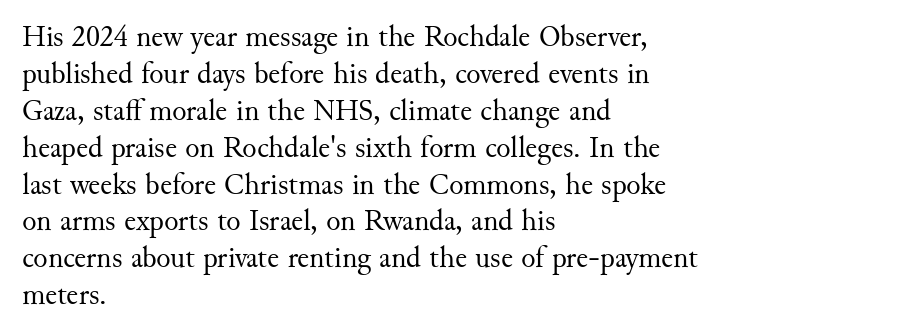
{"serif": "yes", "italic": "no", "bold": "no", "weight": "regular", "width": "normal", "stroke_contrast": "medium", "x_height": "small", "monospaced": "no", "underline": "no", "align": "left", "line_spacing_ratio": 1.23, "letter_spacing": "normal", "letter_spacing_em": 0.0, "glyph_px": 30}
